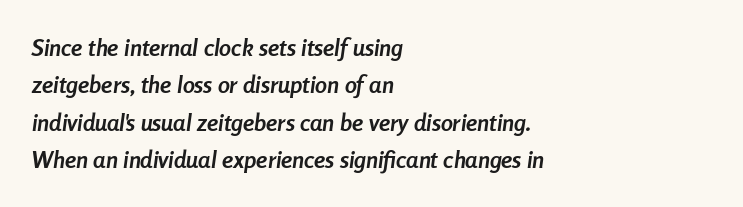
{"italic": "yes", "lean": "right", "slant_degrees": 8, "bold": "yes", "underline": "no", "align": "left", "line_spacing": "normal", "line_spacing_ratio": 1.56, "letter_spacing": "normal", "letter_spacing_em": 0.0, "glyph_px": 24}
